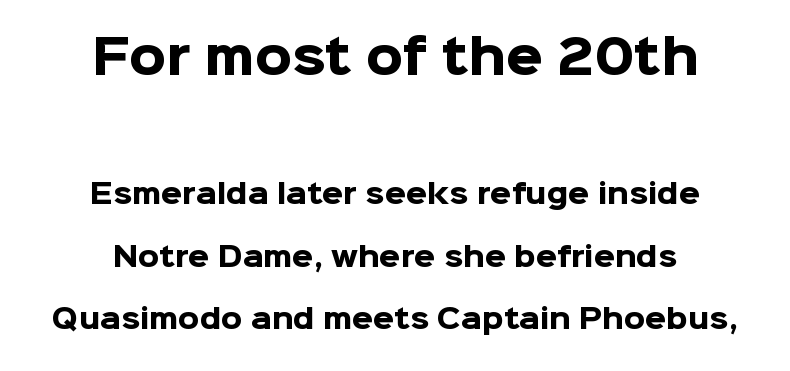
Q: Is the text bold? A: Yes.
Q: Is the text italic (slanted)? A: No, it is upright.
Q: Is the typeface a serif or a sans-serif typeface? A: Sans-serif.
Q: Is the text underlined? A: No.
Q: How is the paragraph aligned? A: Centered.
Q: Is the spacing between letters normal or unusually wide? A: Normal.
Q: Is the spacing between lines tight, normal or loose? A: Loose.
Q: Which block of text is set in a larger size, the first (top) or the second (bottom)? A: The first (top) one.
Q: Width (condensed, normal, or wide)? A: Normal.
Q: Stroke contrast? A: Low.
Q: x-height? A: Medium.
Q: Monospaced? A: No.
